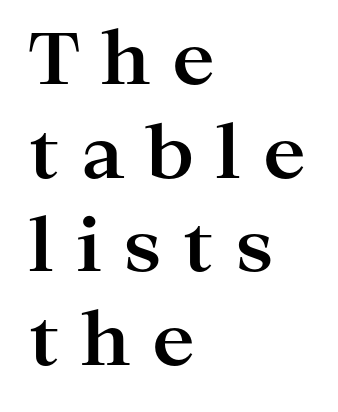
{"serif": "yes", "italic": "no", "bold": "yes", "weight": "bold", "width": "wide", "stroke_contrast": "high", "x_height": "medium", "monospaced": "no", "underline": "no", "align": "left", "line_spacing": "normal", "line_spacing_ratio": 1.3, "letter_spacing": "wide", "letter_spacing_em": 0.3, "glyph_px": 72}
